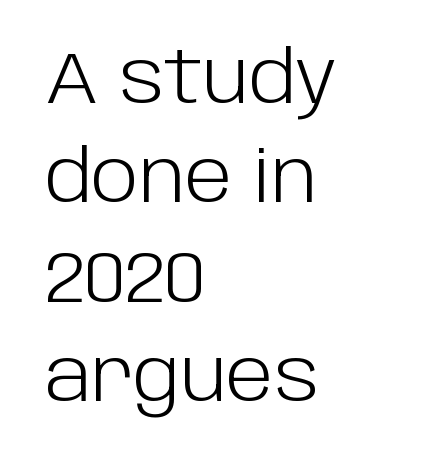
{"serif": "no", "italic": "no", "bold": "no", "weight": "light", "width": "normal", "stroke_contrast": "low", "x_height": "large", "monospaced": "no", "underline": "no", "align": "left", "line_spacing": "normal", "line_spacing_ratio": 1.38, "letter_spacing": "normal", "letter_spacing_em": 0.0, "glyph_px": 72}
